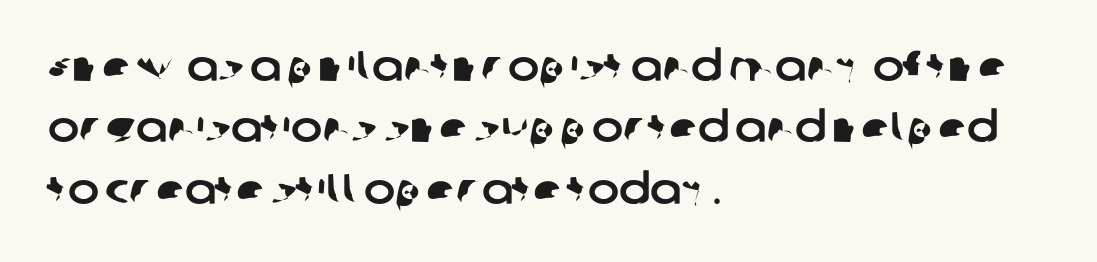
Q: Is the typeface a serif or a sans-serif typeface? A: Sans-serif.
Q: Is the text underlined? A: No.
Q: How is the paragraph aligned? A: Left-aligned.
Q: Is the spacing between letters normal or unusually wide? A: Normal.
Q: Is the spacing between lines tight, normal or loose? A: Normal.
Q: Width (condensed, normal, or wide)? A: Normal.
Q: Stroke contrast? A: Low.
Q: x-height? A: Large.
Q: Monospaced? A: No.
